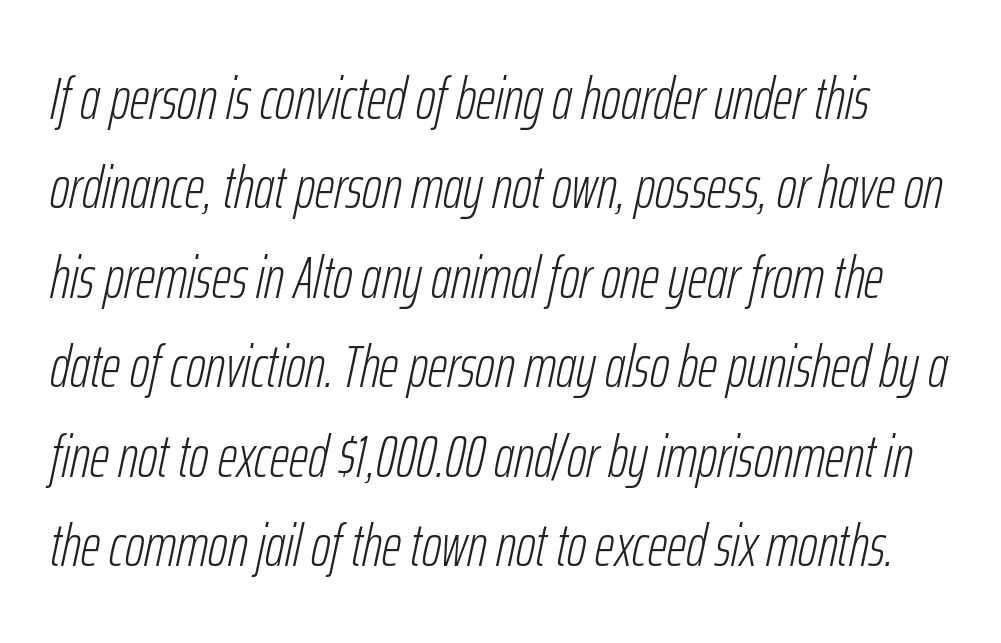
{"italic": "yes", "lean": "right", "slant_degrees": 12, "bold": "no", "weight": "light", "width": "condensed", "stroke_contrast": "low", "x_height": "medium", "monospaced": "no", "underline": "no", "line_spacing": "normal", "line_spacing_ratio": 1.49, "letter_spacing": "normal", "letter_spacing_em": 0.0, "glyph_px": 60}
